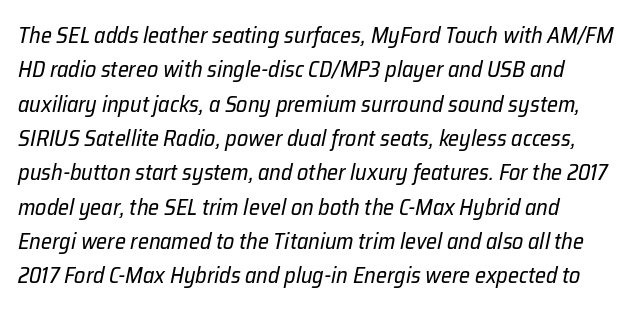
{"italic": "yes", "lean": "right", "slant_degrees": 12, "bold": "no", "underline": "no", "align": "left", "line_spacing": "normal", "line_spacing_ratio": 1.56, "letter_spacing": "normal", "letter_spacing_em": 0.0, "glyph_px": 22}
